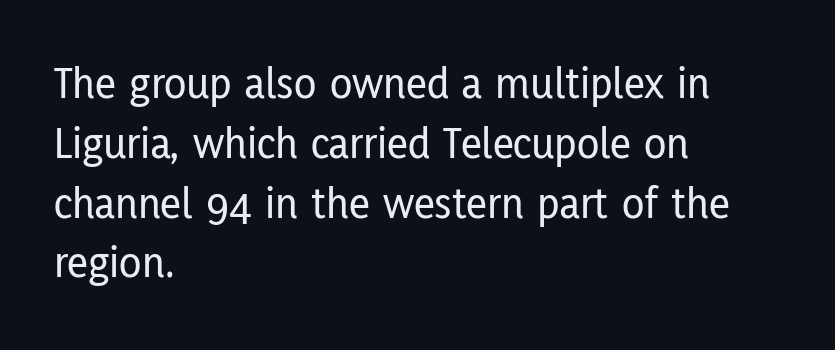
Q: Is the text italic (slanted)? A: No, it is upright.
Q: Is the typeface a serif or a sans-serif typeface? A: Sans-serif.
Q: Is the text underlined? A: No.
Q: How is the paragraph aligned? A: Left-aligned.
Q: Is the spacing between letters normal or unusually wide? A: Normal.
Q: Is the spacing between lines tight, normal or loose? A: Normal.
Q: Width (condensed, normal, or wide)? A: Condensed.
Q: Stroke contrast? A: Low.
Q: x-height? A: Medium.
Q: Monospaced? A: No.
